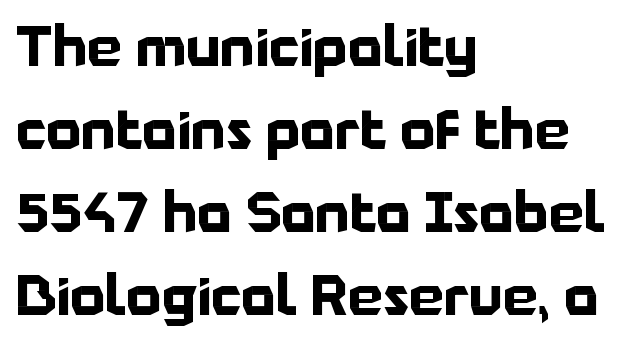
Here the designer chose a conventional face with non-uniform glyph widths. The type is set solid horizontally, with unmodified tracking. Check the space under the baseline: it is left empty. The typography opts for an upright posture over an oblique one. The passage shown is typeset with a sans-serif family.
